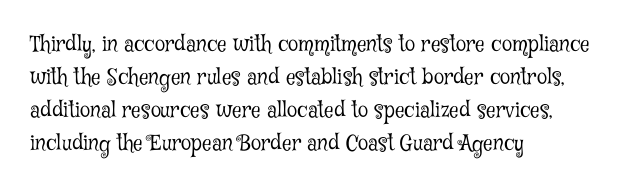
Q: Is the text bold? A: No.
Q: Is the text italic (slanted)? A: No, it is upright.
Q: Is the text underlined? A: No.
Q: How is the paragraph aligned? A: Left-aligned.
Q: Is the spacing between letters normal or unusually wide? A: Normal.
Q: Is the spacing between lines tight, normal or loose? A: Normal.
